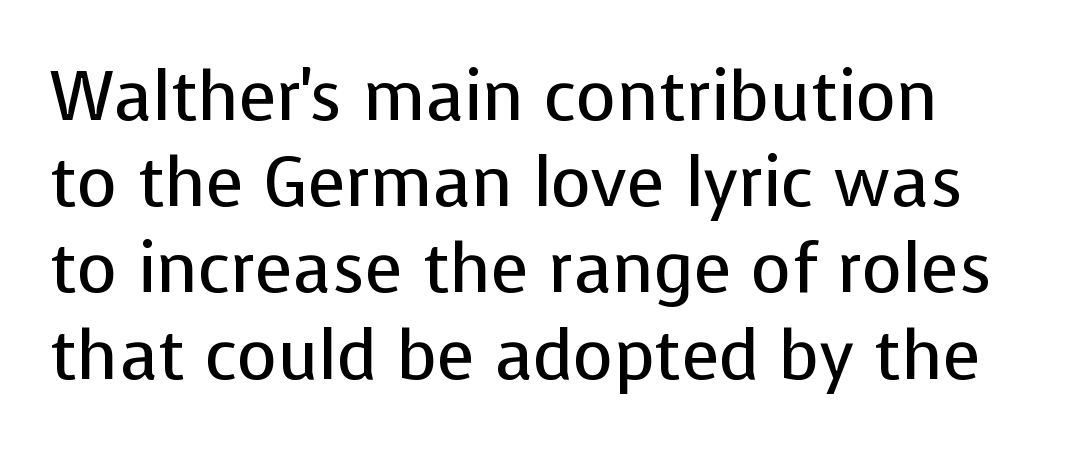
Heft: none added — not bold. The passage shown is typed in a proportional face where columns would drift. Posture: straight, roman, zero tilt. The letters sit at their default tracking, neither squeezed nor spread. Summary of vertical rhythm: regular, with standard interline spacing.
